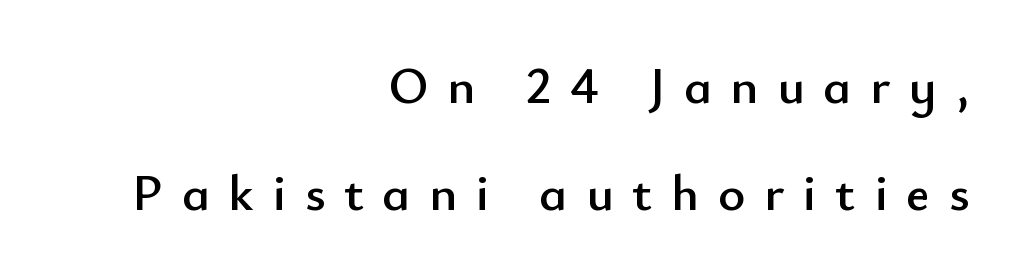
{"serif": "no", "italic": "no", "width": "normal", "stroke_contrast": "low", "x_height": "small", "monospaced": "no", "underline": "no", "align": "right", "line_spacing": "loose", "line_spacing_ratio": 2.05, "letter_spacing": "wide", "letter_spacing_em": 0.36, "glyph_px": 52}
